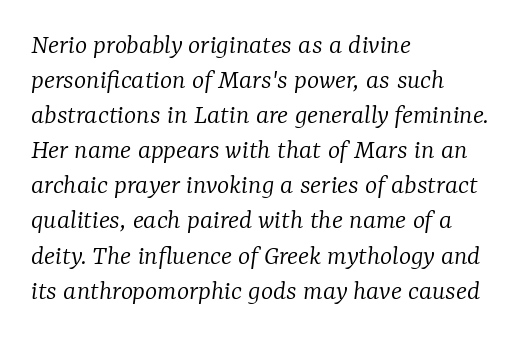
The image shows 29 px light serif type, italic (leaning right); set left-aligned, line spacing 1.21x, normal letter spacing, not underlined; low stroke contrast and a medium x-height.
